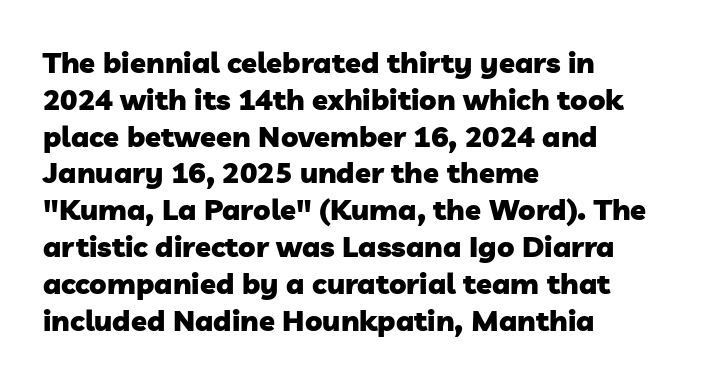
{"serif": "no", "bold": "yes", "weight": "heavy", "width": "normal", "stroke_contrast": "low", "x_height": "medium", "monospaced": "no", "underline": "no", "align": "left", "line_spacing": "normal", "line_spacing_ratio": 1.27, "letter_spacing": "normal", "letter_spacing_em": 0.0, "glyph_px": 29}
